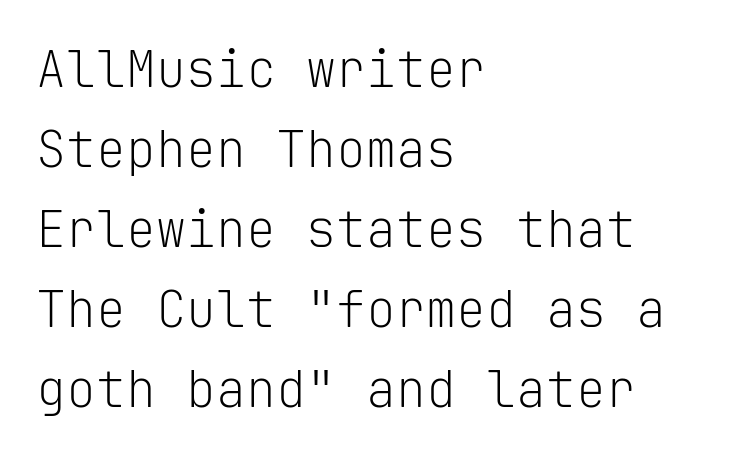
Q: Is the text bold? A: No.
Q: Is the text italic (slanted)? A: No, it is upright.
Q: Is the typeface a serif or a sans-serif typeface? A: Sans-serif.
Q: Is the text underlined? A: No.
Q: How is the paragraph aligned? A: Left-aligned.
Q: Is the spacing between letters normal or unusually wide? A: Normal.
Q: Is the spacing between lines tight, normal or loose? A: Normal.
Q: Width (condensed, normal, or wide)? A: Normal.
Q: Stroke contrast? A: Low.
Q: x-height? A: Medium.
Q: Monospaced? A: Yes.
